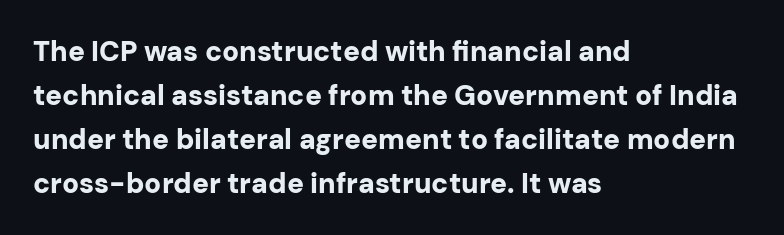
{"serif": "no", "italic": "no", "bold": "yes", "weight": "bold", "width": "normal", "stroke_contrast": "low", "x_height": "medium", "monospaced": "no", "underline": "no", "align": "left", "line_spacing": "normal", "line_spacing_ratio": 1.57, "letter_spacing": "normal", "letter_spacing_em": 0.0, "glyph_px": 28}
